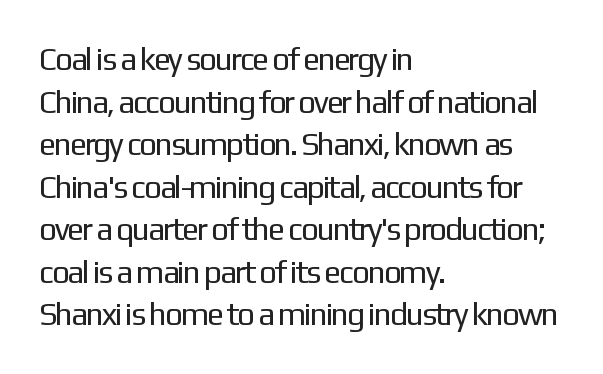
{"serif": "no", "italic": "no", "bold": "no", "weight": "regular", "width": "normal", "stroke_contrast": "low", "x_height": "medium", "monospaced": "no", "underline": "no", "align": "left", "line_spacing": "normal", "line_spacing_ratio": 1.33, "letter_spacing": "normal", "letter_spacing_em": 0.0, "glyph_px": 32}
